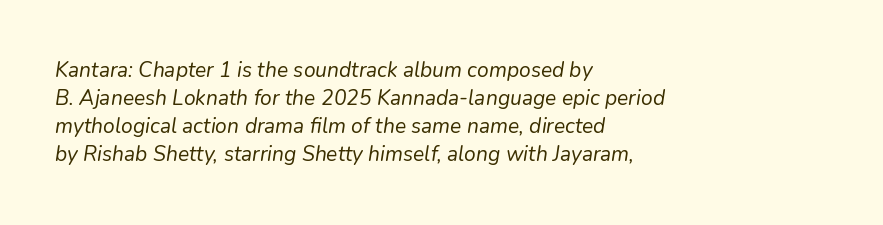
Q: Is the text bold? A: No.
Q: Is the text italic (slanted)? A: Yes, it leans right by about 9 degrees.
Q: Is the text underlined? A: No.
Q: How is the paragraph aligned? A: Left-aligned.
Q: Is the spacing between letters normal or unusually wide? A: Normal.
Q: Is the spacing between lines tight, normal or loose? A: Normal.
